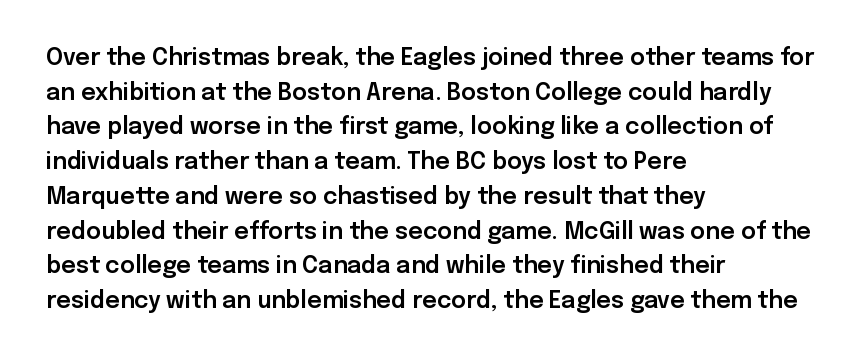
Q: Is the text italic (slanted)? A: No, it is upright.
Q: Is the text underlined? A: No.
Q: How is the paragraph aligned? A: Left-aligned.
Q: Is the spacing between letters normal or unusually wide? A: Normal.
Q: Is the spacing between lines tight, normal or loose? A: Normal.
